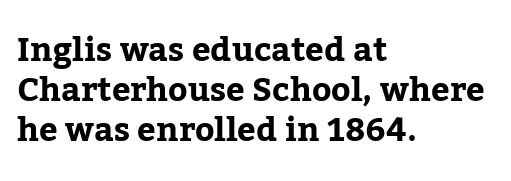
{"serif": "yes", "italic": "no", "width": "normal", "stroke_contrast": "low", "x_height": "medium", "monospaced": "no", "underline": "no", "align": "left", "line_spacing_ratio": 1.21, "letter_spacing": "normal", "letter_spacing_em": 0.0, "glyph_px": 33}
